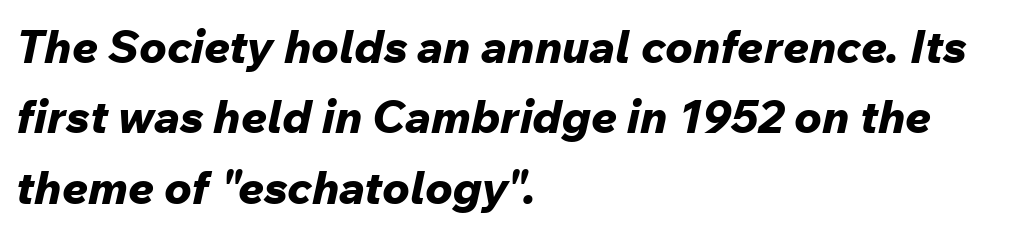
Heavy-handed strokes throughout: this text is bold. The passage shown leans; its letterforms are oblique. Underlining? Definitely not there. Leading matches the norm, producing a regular column. The lines are quadded left. Spacing between characters is what you'd get straight out of the box.
